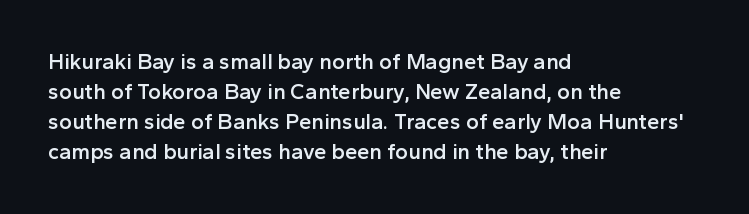
{"italic": "no", "bold": "semi", "underline": "no", "align": "left", "line_spacing": "normal", "line_spacing_ratio": 1.37, "letter_spacing": "normal", "letter_spacing_em": 0.0, "glyph_px": 22}
